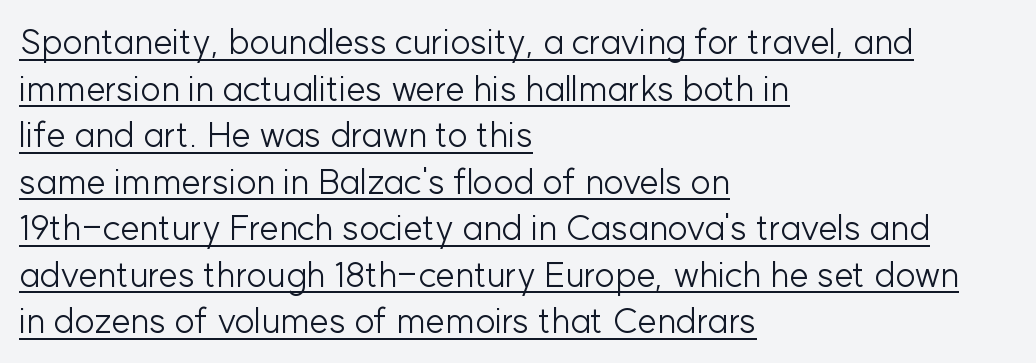
The font sits on the lighter half of the weight spectrum, regular included. Whoever set this chose a conventional vertical rhythm. Vertical strokes here are truly vertical. What decoration does the sample have? An underline. Left-aligned paragraph, ragged on the right. Here the glyphs are tracked normally, forming tight word shapes.
